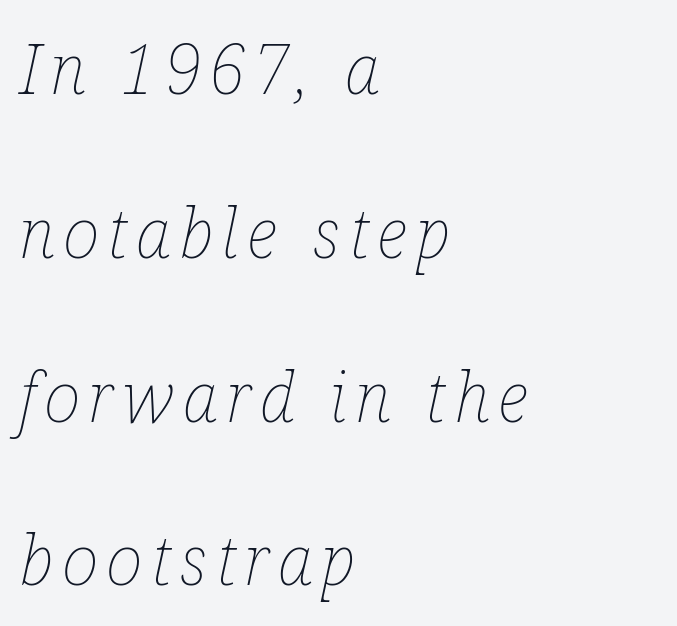
Q: Is the text bold? A: No.
Q: Is the text italic (slanted)? A: Yes, it leans right by about 12 degrees.
Q: Is the text underlined? A: No.
Q: How is the paragraph aligned? A: Left-aligned.
Q: Is the spacing between lines tight, normal or loose? A: Loose.
Q: Width (condensed, normal, or wide)? A: Condensed.
Q: Stroke contrast? A: Low.
Q: x-height? A: Medium.
Q: Monospaced? A: No.
